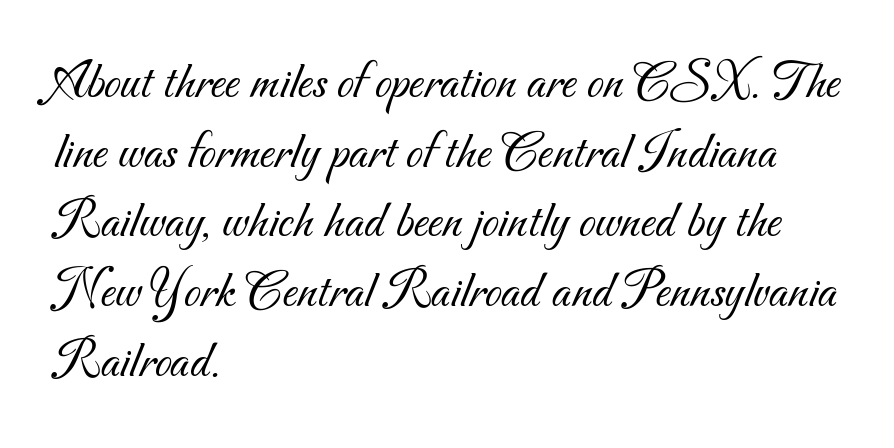
{"serif": "no", "bold": "no", "weight": "light", "width": "normal", "stroke_contrast": "medium", "x_height": "small", "monospaced": "no", "underline": "no", "align": "left", "line_spacing": "normal", "line_spacing_ratio": 1.29, "letter_spacing": "normal", "letter_spacing_em": 0.0, "glyph_px": 54}
